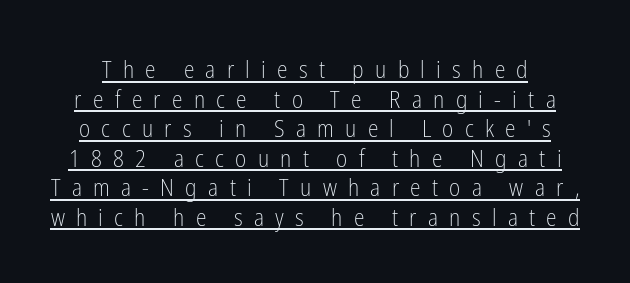
Nothing heavy about these letters — not bold at all. The lettering is marked with a stroke running underneath it. This rendering widens character spacing well past its baseline value. The axis of the letterforms is exactly vertical.
